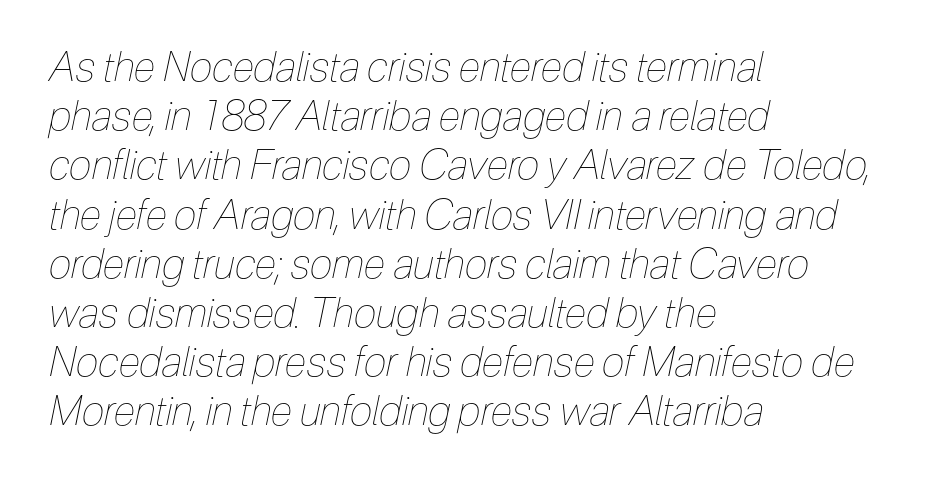
The image shows 41 px thin, condensed type, italic (leaning right); set left-aligned, line spacing 1.2x, normal letter spacing, not underlined; low stroke contrast and a medium x-height.
